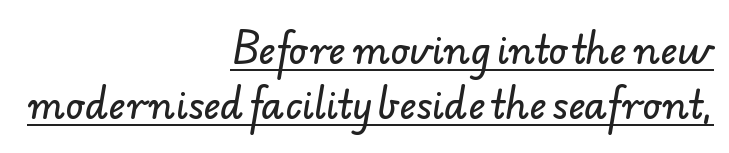
The image shows 37 px sans-serif type; set right-aligned, normal line spacing (1.5x), normal letter spacing, underlined; low stroke contrast and a small x-height.
